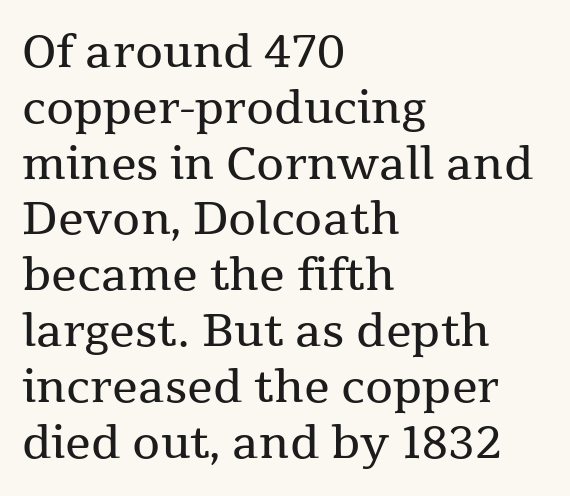
The image shows 45 px regular-weight serif type, upright; set left-aligned, line spacing 1.24x, normal letter spacing, not underlined; medium stroke contrast and a medium x-height.
